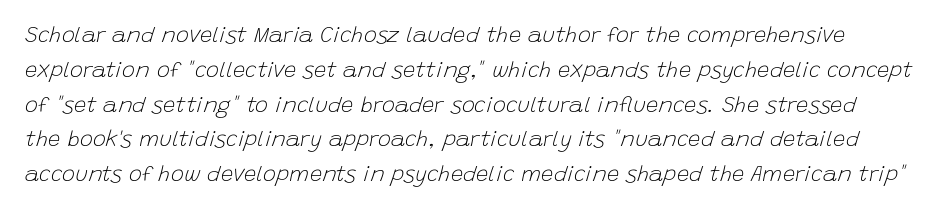
{"italic": "yes", "lean": "right", "slant_degrees": 15, "bold": "no", "underline": "no", "line_spacing": "normal", "line_spacing_ratio": 1.58, "letter_spacing": "normal", "letter_spacing_em": 0.0, "glyph_px": 22}
